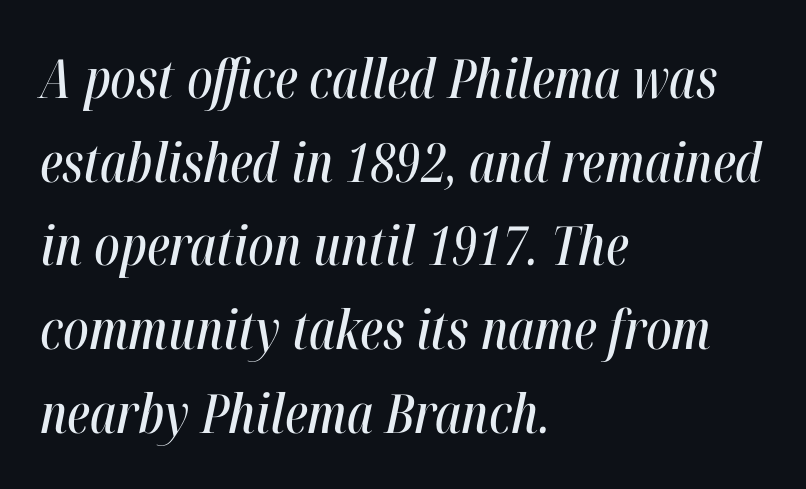
Q: Is the text italic (slanted)? A: Yes, it leans right by about 12 degrees.
Q: Is the text underlined? A: No.
Q: How is the paragraph aligned? A: Left-aligned.
Q: Is the spacing between letters normal or unusually wide? A: Normal.
Q: Is the spacing between lines tight, normal or loose? A: Normal.
Q: Width (condensed, normal, or wide)? A: Condensed.
Q: Stroke contrast? A: High.
Q: x-height? A: Medium.
Q: Monospaced? A: No.
